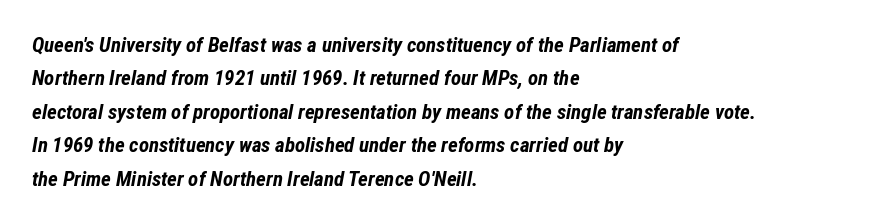
{"italic": "yes", "lean": "right", "slant_degrees": 12, "bold": "yes", "underline": "no", "align": "left", "line_spacing": "normal", "line_spacing_ratio": 1.59, "letter_spacing": "normal", "letter_spacing_em": 0.0, "glyph_px": 21}
